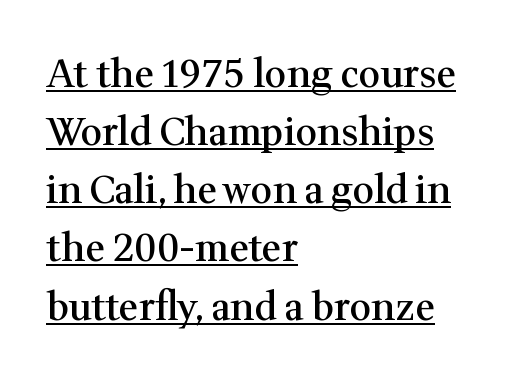
Observe the serifs anchoring each vertical stroke in this sample. Horizontal alignment here is leftward, the default for most running prose. Firm but not heavy-handed strokes: this text is semibold. Each new line begins a customary step beneath the previous one. This sample has the flowing, uneven cadence of proportional lettering.
